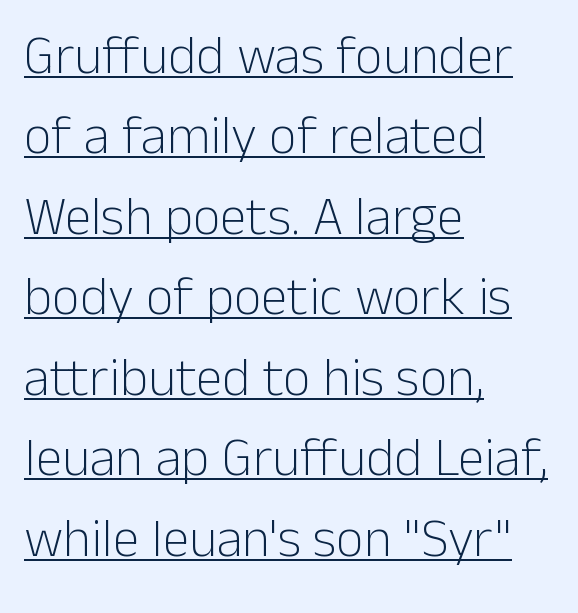
Q: Is the text bold? A: No.
Q: Is the text italic (slanted)? A: No, it is upright.
Q: Is the typeface a serif or a sans-serif typeface? A: Sans-serif.
Q: Is the text underlined? A: Yes.
Q: How is the paragraph aligned? A: Left-aligned.
Q: Is the spacing between letters normal or unusually wide? A: Normal.
Q: Is the spacing between lines tight, normal or loose? A: Normal.
Q: Width (condensed, normal, or wide)? A: Normal.
Q: Stroke contrast? A: Low.
Q: x-height? A: Medium.
Q: Monospaced? A: No.
